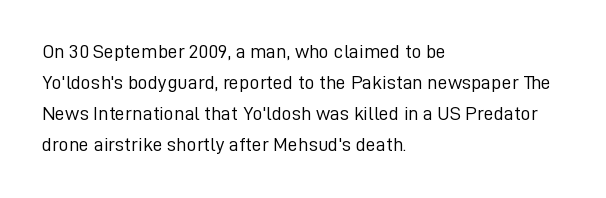
Q: Is the text bold? A: No.
Q: Is the text italic (slanted)? A: No, it is upright.
Q: Is the text underlined? A: No.
Q: How is the paragraph aligned? A: Left-aligned.
Q: Is the spacing between letters normal or unusually wide? A: Normal.
Q: Is the spacing between lines tight, normal or loose? A: Normal.
